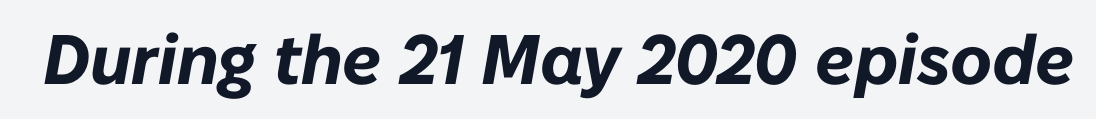
{"italic": "yes", "lean": "right", "slant_degrees": 10, "bold": "yes", "weight": "bold", "width": "normal", "stroke_contrast": "low", "x_height": "medium", "monospaced": "no", "underline": "no", "letter_spacing": "normal", "letter_spacing_em": 0.0, "glyph_px": 70}
